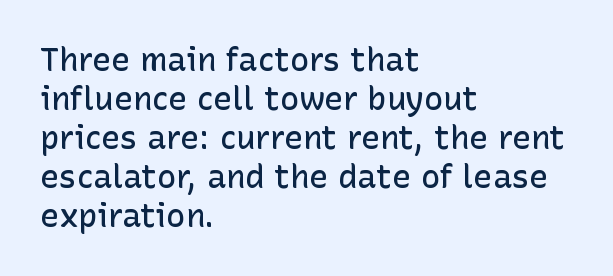
Q: Is the text bold? A: Semi-bold.
Q: Is the text italic (slanted)? A: No, it is upright.
Q: Is the typeface a serif or a sans-serif typeface? A: Sans-serif.
Q: Is the text underlined? A: No.
Q: How is the paragraph aligned? A: Left-aligned.
Q: Is the spacing between letters normal or unusually wide? A: Normal.
Q: Width (condensed, normal, or wide)? A: Normal.
Q: Stroke contrast? A: Low.
Q: x-height? A: Medium.
Q: Monospaced? A: No.
